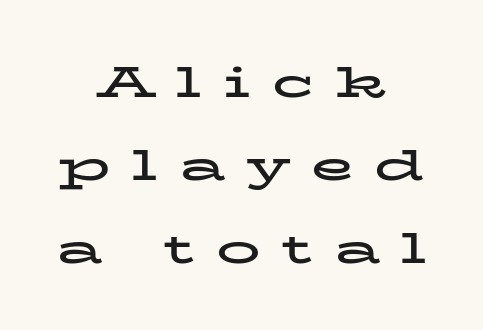
{"serif": "yes", "italic": "no", "bold": "yes", "weight": "bold", "width": "wide", "stroke_contrast": "low", "x_height": "medium", "monospaced": "no", "underline": "no", "align": "center", "line_spacing_ratio": 1.89, "letter_spacing": "wide", "letter_spacing_em": 0.48, "glyph_px": 44}
